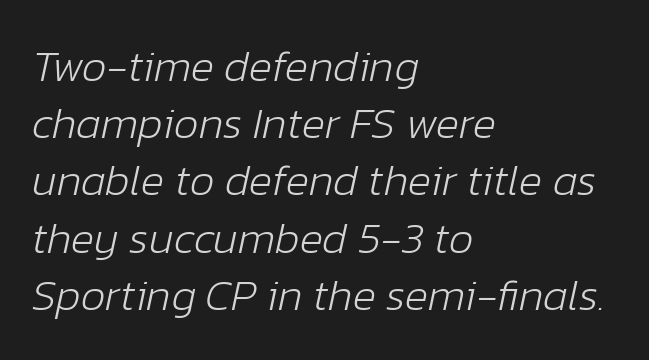
{"italic": "yes", "lean": "right", "slant_degrees": 12, "bold": "no", "weight": "light", "width": "normal", "stroke_contrast": "low", "x_height": "medium", "monospaced": "no", "underline": "no", "align": "left", "line_spacing": "normal", "line_spacing_ratio": 1.3, "letter_spacing": "normal", "letter_spacing_em": 0.0, "glyph_px": 44}
